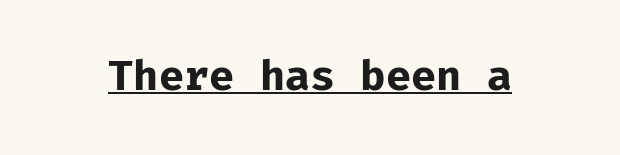
The lettering stays uniformly vertical, giving the passage a roman look. Are there feet on the stems? There aren't — it's a sans. Underlined type. Tracking value appears to be zero — textbook default spacing.
